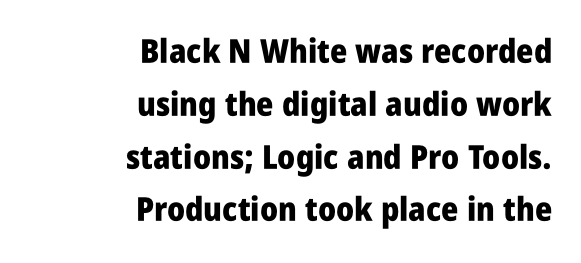
Q: Is the text bold? A: Yes.
Q: Is the text italic (slanted)? A: No, it is upright.
Q: Is the typeface a serif or a sans-serif typeface? A: Sans-serif.
Q: Is the text underlined? A: No.
Q: How is the paragraph aligned? A: Right-aligned.
Q: Is the spacing between letters normal or unusually wide? A: Normal.
Q: Is the spacing between lines tight, normal or loose? A: Normal.
Q: Width (condensed, normal, or wide)? A: Condensed.
Q: Stroke contrast? A: Low.
Q: x-height? A: Large.
Q: Monospaced? A: No.
